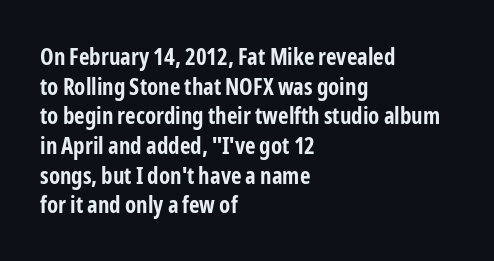
{"italic": "no", "bold": "yes", "underline": "no", "align": "left", "line_spacing": "normal", "line_spacing_ratio": 1.29, "letter_spacing": "normal", "letter_spacing_em": 0.0, "glyph_px": 23}
